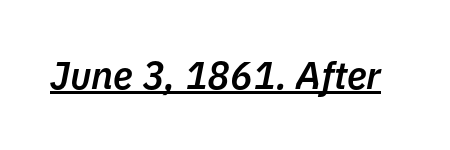
{"italic": "yes", "lean": "right", "slant_degrees": 11, "bold": "semi", "weight": "semibold", "width": "normal", "stroke_contrast": "low", "x_height": "medium", "monospaced": "no", "underline": "yes", "letter_spacing": "normal", "letter_spacing_em": 0.0, "glyph_px": 38}
